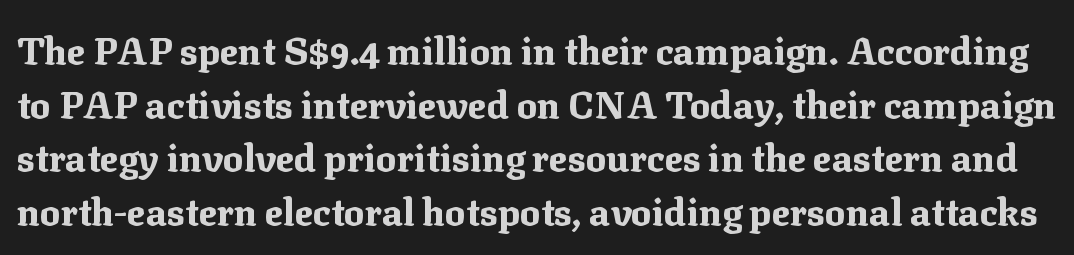
No extra tracking has been applied to these lines. You could not count columns in this text — the font is proportionally spaced. Lines of text with bare space underneath. Baseline-to-baseline distance is the conventional proportion of letter height.
